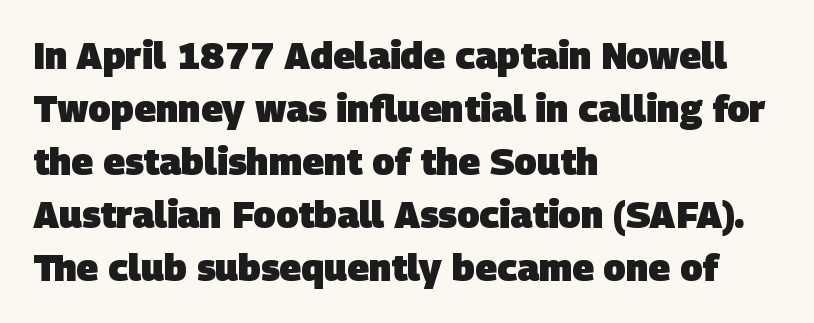
{"serif": "no", "bold": "yes", "weight": "heavy", "width": "normal", "stroke_contrast": "low", "x_height": "large", "monospaced": "no", "underline": "no", "align": "left", "line_spacing": "normal", "line_spacing_ratio": 1.43, "letter_spacing": "normal", "letter_spacing_em": 0.0, "glyph_px": 37}
